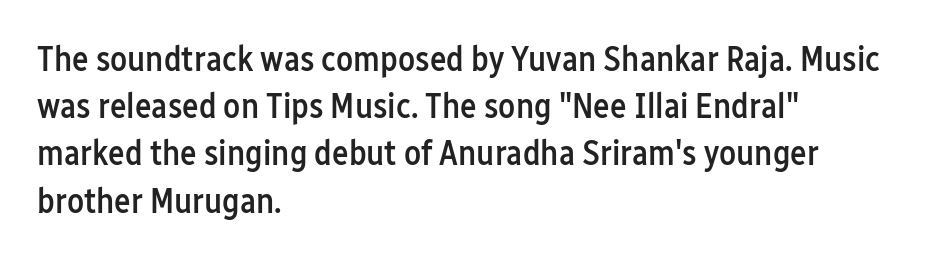
Q: Is the text bold? A: Semi-bold.
Q: Is the text italic (slanted)? A: No, it is upright.
Q: Is the typeface a serif or a sans-serif typeface? A: Sans-serif.
Q: Is the text underlined? A: No.
Q: How is the paragraph aligned? A: Left-aligned.
Q: Is the spacing between letters normal or unusually wide? A: Normal.
Q: Is the spacing between lines tight, normal or loose? A: Normal.
Q: Width (condensed, normal, or wide)? A: Condensed.
Q: Stroke contrast? A: Low.
Q: x-height? A: Medium.
Q: Monospaced? A: No.
